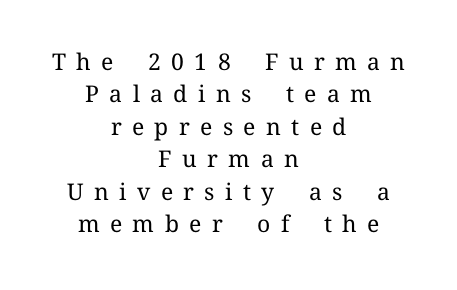
Q: Is the text bold? A: No.
Q: Is the text italic (slanted)? A: No, it is upright.
Q: Is the text underlined? A: No.
Q: How is the paragraph aligned? A: Centered.
Q: Is the spacing between letters normal or unusually wide? A: Unusually wide.
Q: Is the spacing between lines tight, normal or loose? A: Normal.
